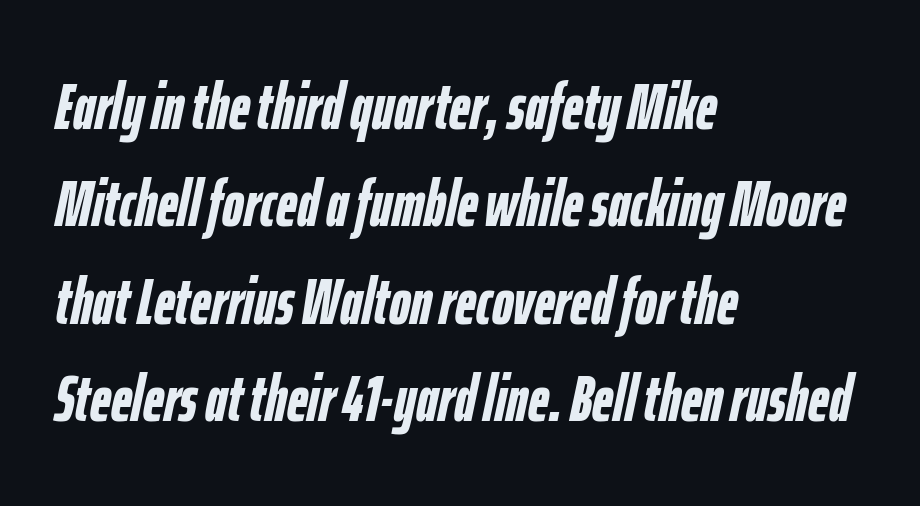
A typesetter would call this leading conventional body-copy spacing. Anything drawn beneath the words? Only blank space. Italic? Definitely — the glyphs are oblique. Short and long lines alike share a common starting point at left. Compared with an ordinary text face, these strokes are far heavier — a full bold. You could not count columns in this text — the font is proportionally spaced.
